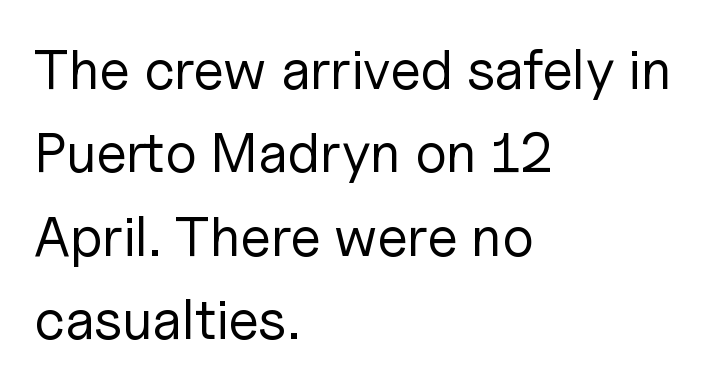
Q: Is the text bold? A: No.
Q: Is the text italic (slanted)? A: No, it is upright.
Q: Is the typeface a serif or a sans-serif typeface? A: Sans-serif.
Q: Is the text underlined? A: No.
Q: How is the paragraph aligned? A: Left-aligned.
Q: Is the spacing between letters normal or unusually wide? A: Normal.
Q: Is the spacing between lines tight, normal or loose? A: Normal.
Q: Width (condensed, normal, or wide)? A: Normal.
Q: Stroke contrast? A: Low.
Q: x-height? A: Medium.
Q: Monospaced? A: No.
